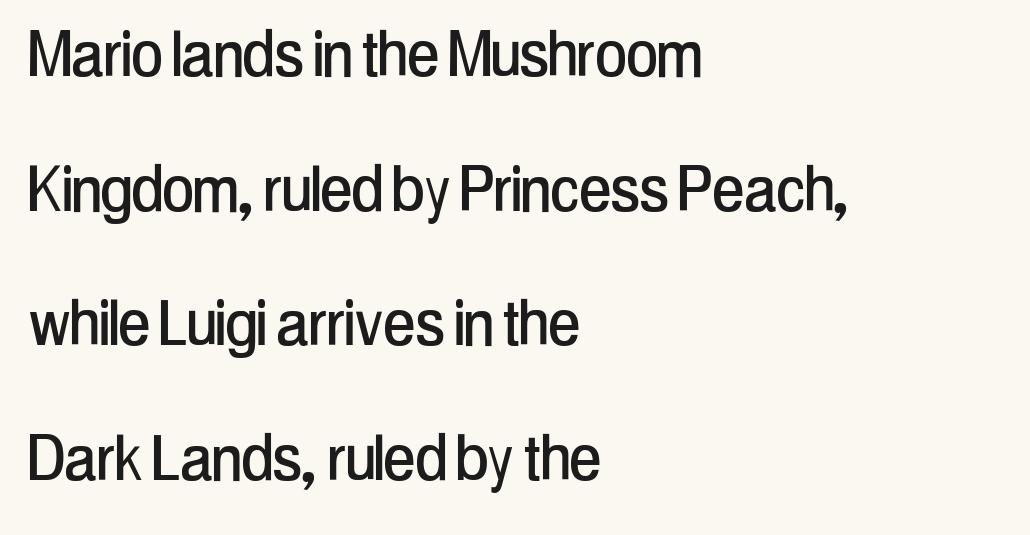
Q: Is the text italic (slanted)? A: No, it is upright.
Q: Is the typeface a serif or a sans-serif typeface? A: Sans-serif.
Q: Is the text underlined? A: No.
Q: How is the paragraph aligned? A: Left-aligned.
Q: Is the spacing between letters normal or unusually wide? A: Normal.
Q: Width (condensed, normal, or wide)? A: Condensed.
Q: Stroke contrast? A: Low.
Q: x-height? A: Medium.
Q: Monospaced? A: No.
